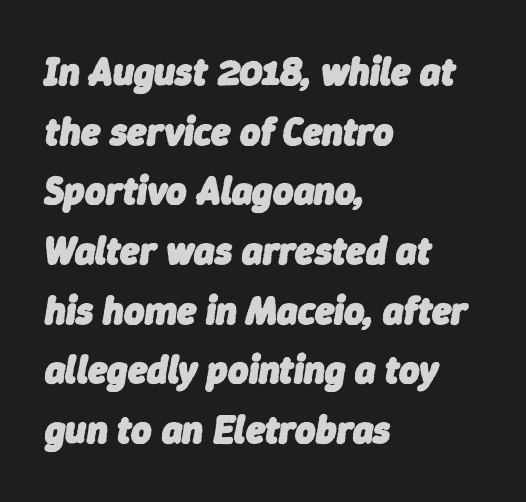
Just letters on the line, the space beneath them empty. Summary of vertical rhythm: regular, with standard interline spacing. Does the copy run flush right? No — it runs flush left. There is no visible air inserted between adjacent glyphs. Slanted lettering throughout. Summary of weight: heavy, a full bold.
